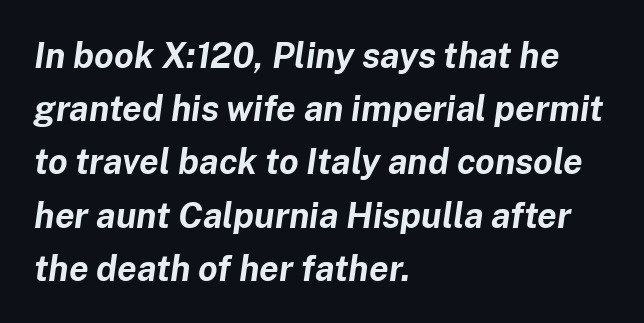
{"italic": "yes", "lean": "right", "slant_degrees": 8, "bold": "yes", "weight": "bold", "width": "normal", "stroke_contrast": "low", "x_height": "medium", "monospaced": "no", "underline": "no", "align": "left", "line_spacing": "normal", "line_spacing_ratio": 1.52, "letter_spacing": "normal", "letter_spacing_em": 0.0, "glyph_px": 35}
